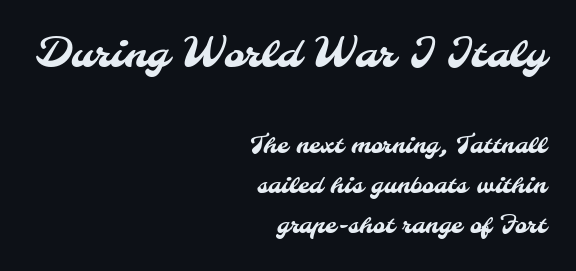
Letterform terminals end flat and unadorned throughout the passage. Spacing verdict: proportional, widths tailored to each character. Honestly, the letter spacing is just normal — you wouldn't notice it. Which of the two is more prominent by size? The first, at the top. Lines of text with bare space underneath. The rag falls on the left side of this text block.
